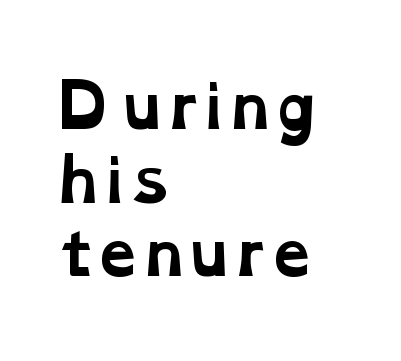
{"serif": "yes", "bold": "yes", "weight": "bold", "width": "wide", "stroke_contrast": "low", "x_height": "medium", "monospaced": "no", "underline": "no", "align": "left", "line_spacing": "normal", "line_spacing_ratio": 1.27, "letter_spacing": "normal", "letter_spacing_em": 0.0, "glyph_px": 58}
